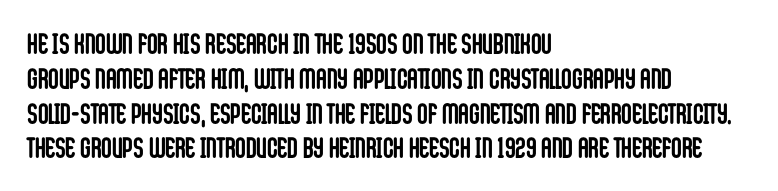
Bare-footed words on every line. You'd pick this weight for a headline — it's a proper bold. Line starts are locked; line ends wander. The rendering keeps characters at their native spacing. Unlike a traditional serif, this face leaves its strokes unadorned. The letters advance in unequal steps, a hallmark of proportional type.
